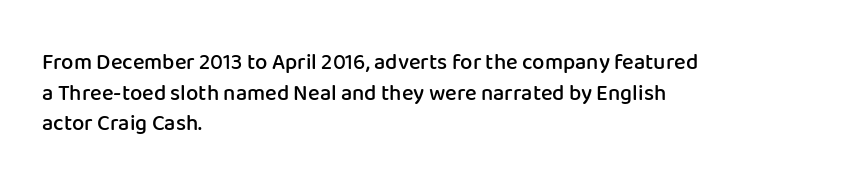
The image shows 22 px text type, upright; set left-aligned, normal line spacing (1.39x), normal letter spacing, not underlined.
